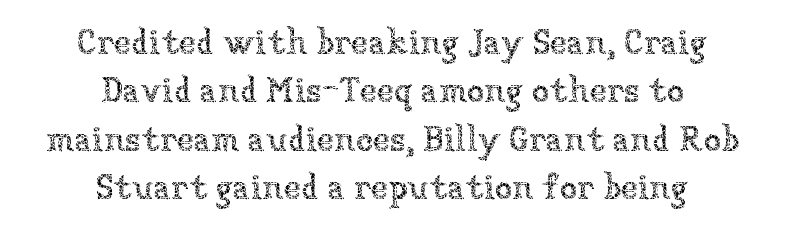
{"italic": "no", "bold": "no", "weight": "thin", "width": "normal", "stroke_contrast": "low", "x_height": "medium", "monospaced": "no", "underline": "no", "align": "center", "line_spacing": "normal", "line_spacing_ratio": 1.38, "letter_spacing": "normal", "letter_spacing_em": 0.0, "glyph_px": 35}
